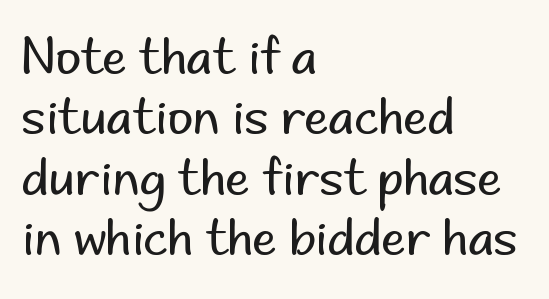
The image shows 49 px regular-weight sans-serif type, upright; set left-aligned, line spacing 1.23x, normal letter spacing, not underlined; low stroke contrast and a small x-height.
